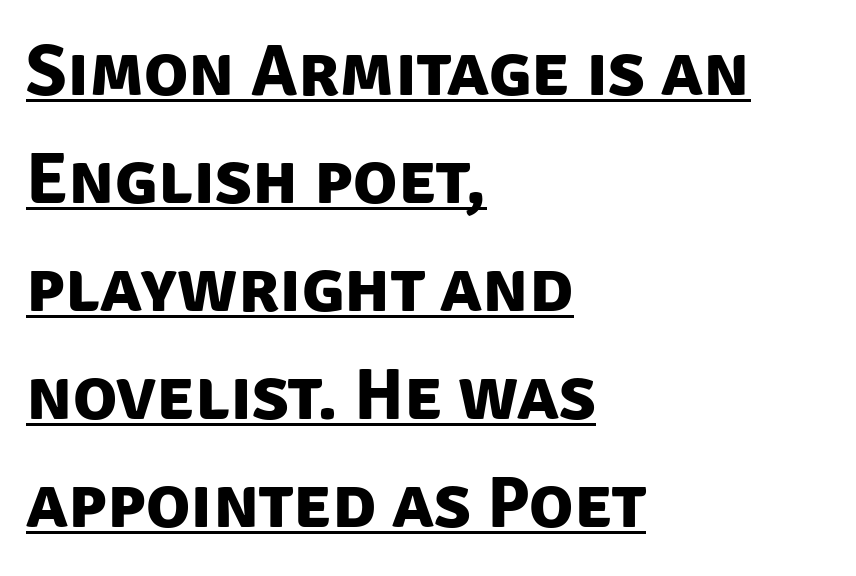
Q: Is the text bold? A: Yes.
Q: Is the typeface a serif or a sans-serif typeface? A: Sans-serif.
Q: Is the text underlined? A: Yes.
Q: How is the paragraph aligned? A: Left-aligned.
Q: Is the spacing between letters normal or unusually wide? A: Normal.
Q: Is the spacing between lines tight, normal or loose? A: Normal.
Q: Width (condensed, normal, or wide)? A: Normal.
Q: Stroke contrast? A: Low.
Q: x-height? A: Large.
Q: Monospaced? A: No.
